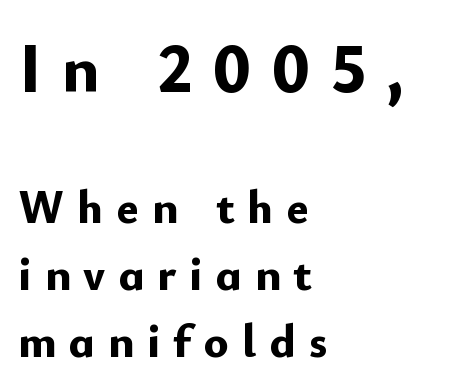
The image shows 70 px bold sans-serif type, upright; set left-aligned, normal line spacing (1.42x), unusually wide letter spacing (+0.28 em), not underlined; the first (top) block is 1.49x larger; low stroke contrast and a small x-height.
